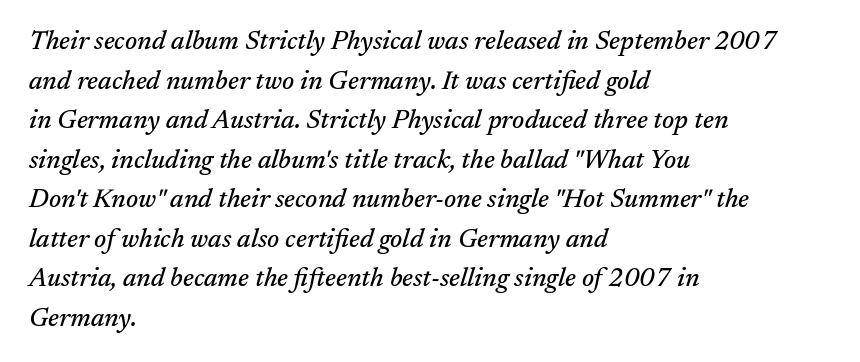
The image shows 26 px text type, italic (leaning right); set left-aligned, normal line spacing (1.52x), normal letter spacing, not underlined.
